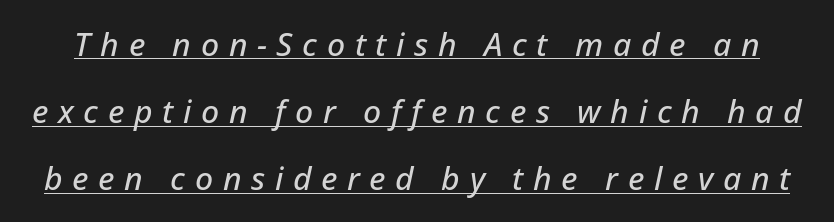
The image shows 32 px text type, italic (leaning right); set loose line spacing (2.1x), unusually wide letter spacing (+0.3 em), underlined; low stroke contrast and a medium x-height.
